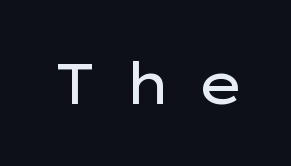
Clear beneath every line of the passage. These lines are composed in type without serifs. Varying glyph widths throughout — classic text-font behaviour. On a weight scale, this lands at 450 or below. Unlike italic type, these characters show no tilt at all.
